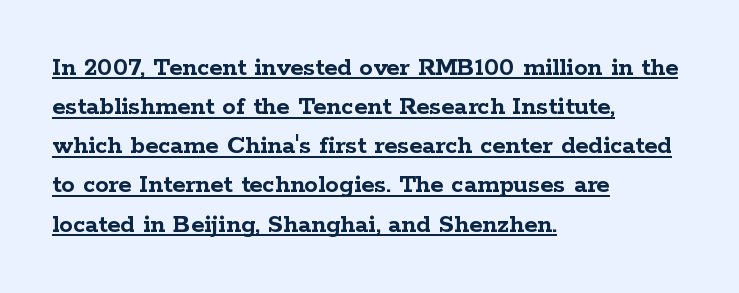
Q: Is the text bold? A: Yes.
Q: Is the text italic (slanted)? A: No, it is upright.
Q: Is the text underlined? A: Yes.
Q: How is the paragraph aligned? A: Left-aligned.
Q: Is the spacing between letters normal or unusually wide? A: Normal.
Q: Is the spacing between lines tight, normal or loose? A: Normal.
